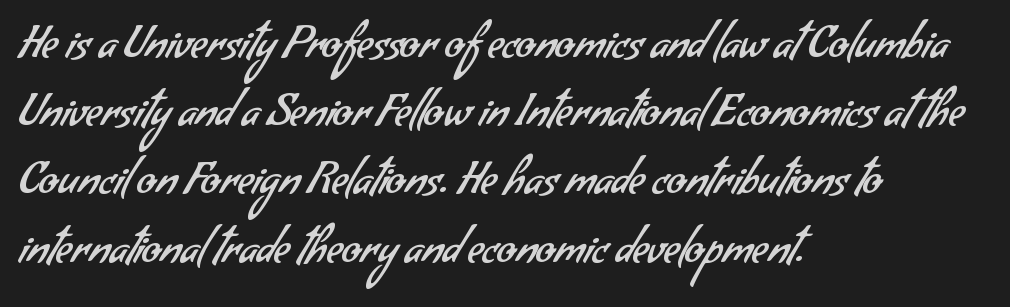
A classic flush-left, rag-right setting is used for this passage. The typesetting does not lean heavy: it is not bold. The text was rendered using a sans face with plain stroke endings. Characters follow at the spacing the type designer built in.
